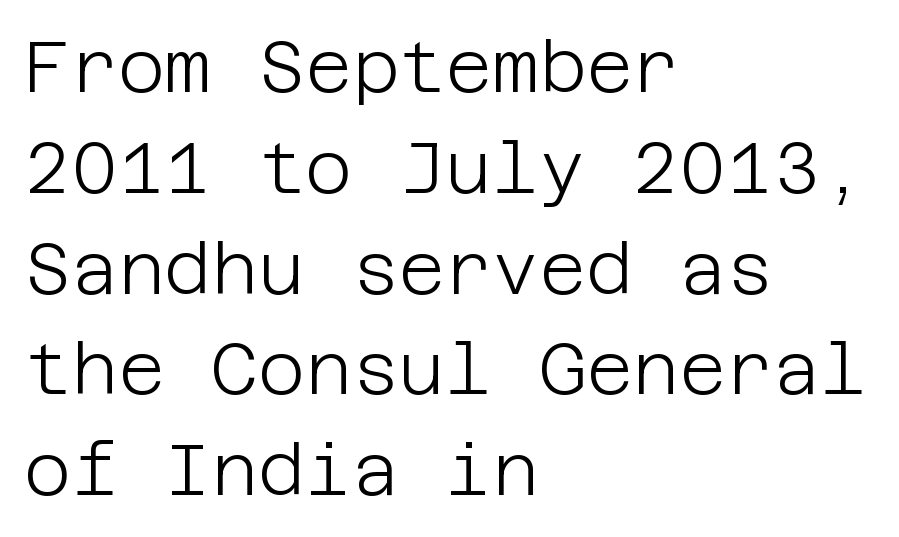
{"serif": "no", "italic": "no", "bold": "no", "weight": "light", "width": "normal", "stroke_contrast": "low", "x_height": "large", "underline": "no", "align": "left", "line_spacing": "normal", "line_spacing_ratio": 1.4, "letter_spacing": "normal", "letter_spacing_em": 0.0, "glyph_px": 72}
